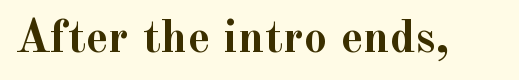
No italicization has been applied; the sample stays upright. Descenders hang freely into open space. Default kerning and tracking; the words read as compact shapes. This is serif lettering, the kind often seen in printed books. Strokes here are thick enough to call this a true bold. A typesetter would call this proportional, since set widths differ per character.
